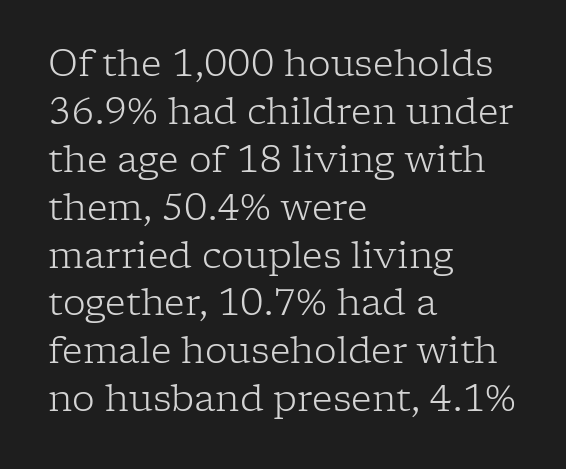
How would I describe the line gaps? Plain and ordinary. The rendering anchors every line to the left-hand side. Style check: upright. These lines are rendered in a variable-pitch font. Weight: regular or lighter. Small tapered or slab feet sit at the stroke ends, so this counts as serif.
